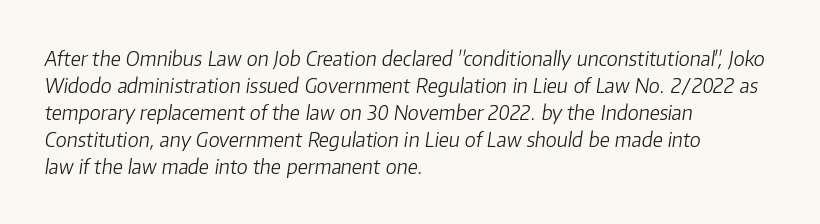
Q: Is the text bold? A: No.
Q: Is the text italic (slanted)? A: Yes, it leans right by about 8 degrees.
Q: Is the text underlined? A: No.
Q: How is the paragraph aligned? A: Left-aligned.
Q: Is the spacing between letters normal or unusually wide? A: Normal.
Q: Is the spacing between lines tight, normal or loose? A: Normal.
